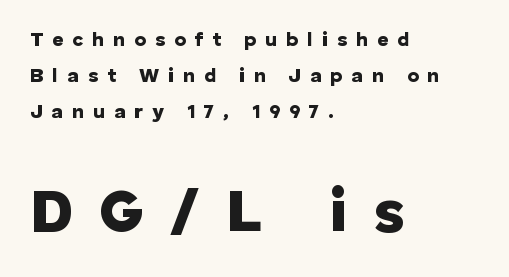
The compositor pushed each line to the left boundary. The more generous point size was reserved for the lower chunk. The letters are bold, with thick, heavy strokes. Honestly, there is no underline to notice here at all. In terms of posture, this sample is upright.
